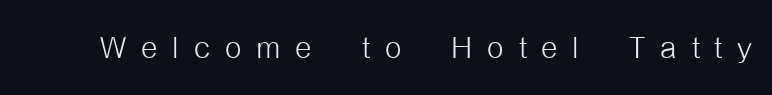
Q: Is the text bold? A: No.
Q: Is the text italic (slanted)? A: No, it is upright.
Q: Is the typeface a serif or a sans-serif typeface? A: Sans-serif.
Q: Is the text underlined? A: No.
Q: Is the spacing between letters normal or unusually wide? A: Unusually wide.
Q: Width (condensed, normal, or wide)? A: Condensed.
Q: Stroke contrast? A: Low.
Q: x-height? A: Medium.
Q: Monospaced? A: No.
